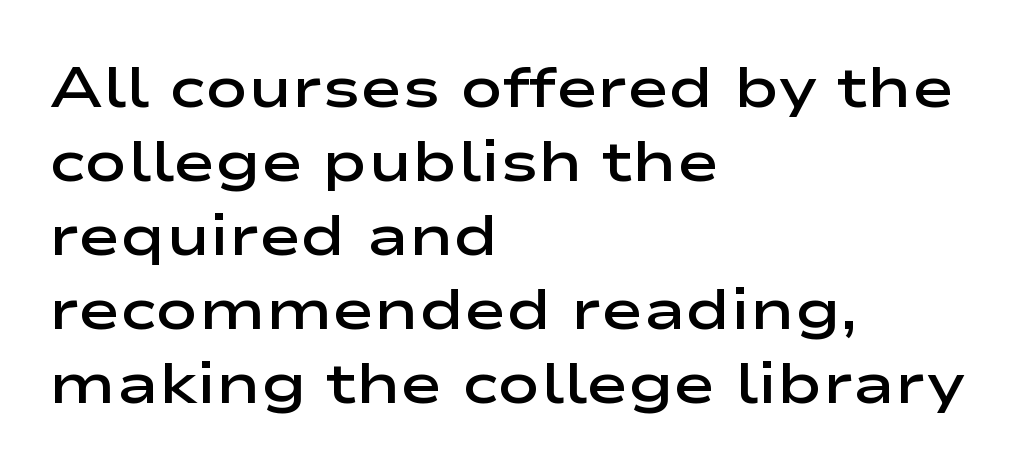
This block has exactly the height ordinary leading produces. This rendering employs a face without finishing strokes, i.e., a sans-serif. Each letter keeps its own natural width here, so spacing adapts to shape. Unlike italic type, these characters show no tilt at all. Words float on clear page, feet unadorned.
